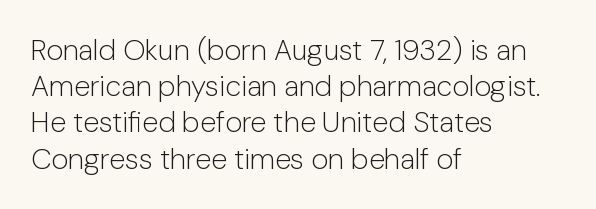
The image shows 29 px light sans-serif type, upright; set left-aligned, normal line spacing (1.25x), normal letter spacing, not underlined; low stroke contrast and a medium x-height.
